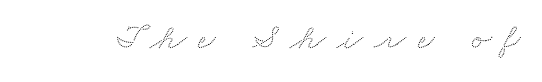
{"width": "wide", "stroke_contrast": "low", "x_height": "small", "monospaced": "no", "underline": "no", "letter_spacing": "wide", "letter_spacing_em": 0.31, "glyph_px": 37}
